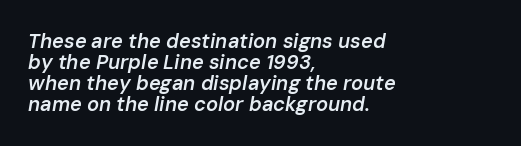
{"italic": "yes", "lean": "right", "slant_degrees": 10, "bold": "semi", "underline": "no", "align": "left", "line_spacing": "tight", "line_spacing_ratio": 1.05, "letter_spacing": "normal", "letter_spacing_em": 0.0, "glyph_px": 20}
